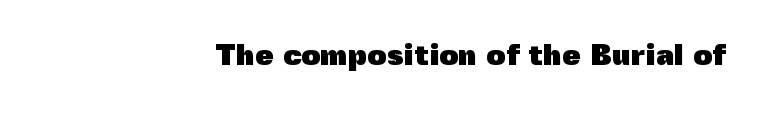
Q: Is the text bold? A: Yes.
Q: Is the text italic (slanted)? A: No, it is upright.
Q: Is the typeface a serif or a sans-serif typeface? A: Sans-serif.
Q: Is the text underlined? A: No.
Q: How is the paragraph aligned? A: Right-aligned.
Q: Is the spacing between letters normal or unusually wide? A: Normal.
Q: Width (condensed, normal, or wide)? A: Normal.
Q: x-height? A: Medium.
Q: Monospaced? A: No.
